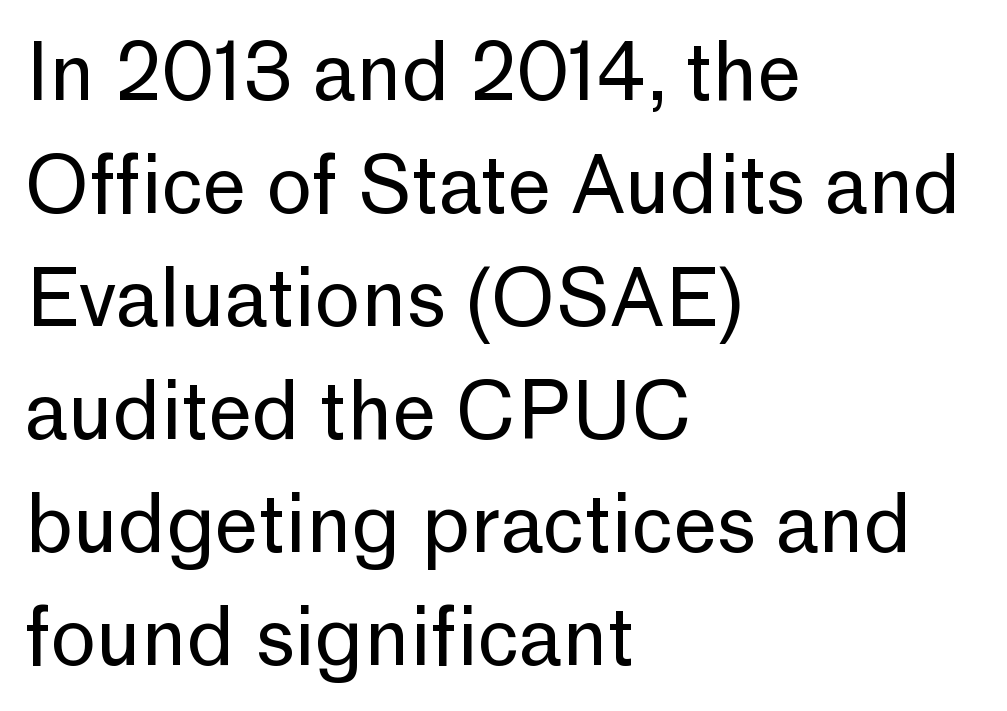
The rendering anchors every line to the left-hand side. Standard letterfit; no display-style spreading of the glyphs. If you drew a line through each stem, it would be perfectly vertical. Unlike a traditional serif, this face leaves its strokes unadorned. No word sits above an underline. Evenly set lines give the paragraph a standard silhouette.
